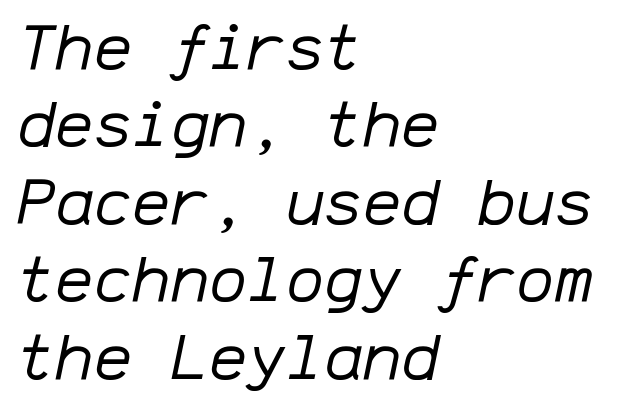
The image shows 64 px regular-weight type, italic (leaning right), monospaced; set left-aligned, line spacing 1.21x, normal letter spacing, not underlined; low stroke contrast and a medium x-height.
